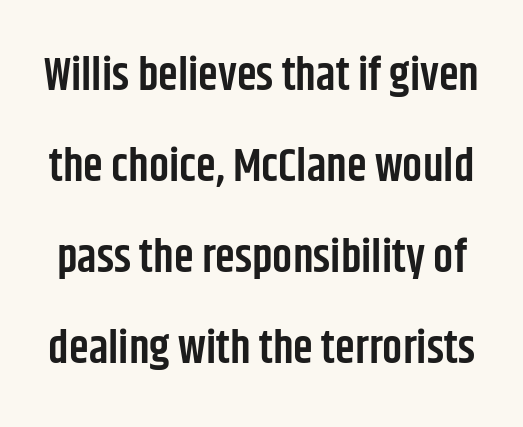
Q: Is the text bold? A: Semi-bold.
Q: Is the text italic (slanted)? A: No, it is upright.
Q: Is the typeface a serif or a sans-serif typeface? A: Sans-serif.
Q: Is the text underlined? A: No.
Q: Is the spacing between letters normal or unusually wide? A: Normal.
Q: Is the spacing between lines tight, normal or loose? A: Loose.
Q: Width (condensed, normal, or wide)? A: Condensed.
Q: Stroke contrast? A: Low.
Q: x-height? A: Large.
Q: Monospaced? A: No.
